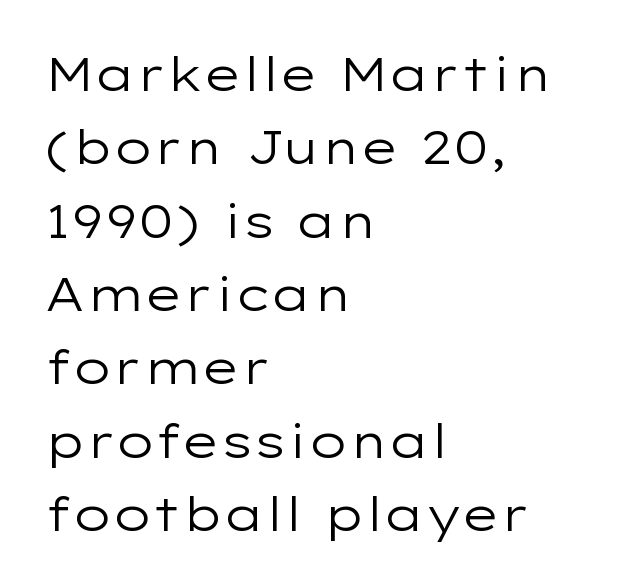
The image shows 47 px regular-weight, wide sans-serif type, upright; set left-aligned, normal line spacing (1.56x), normal letter spacing, not underlined; low stroke contrast and a medium x-height.
